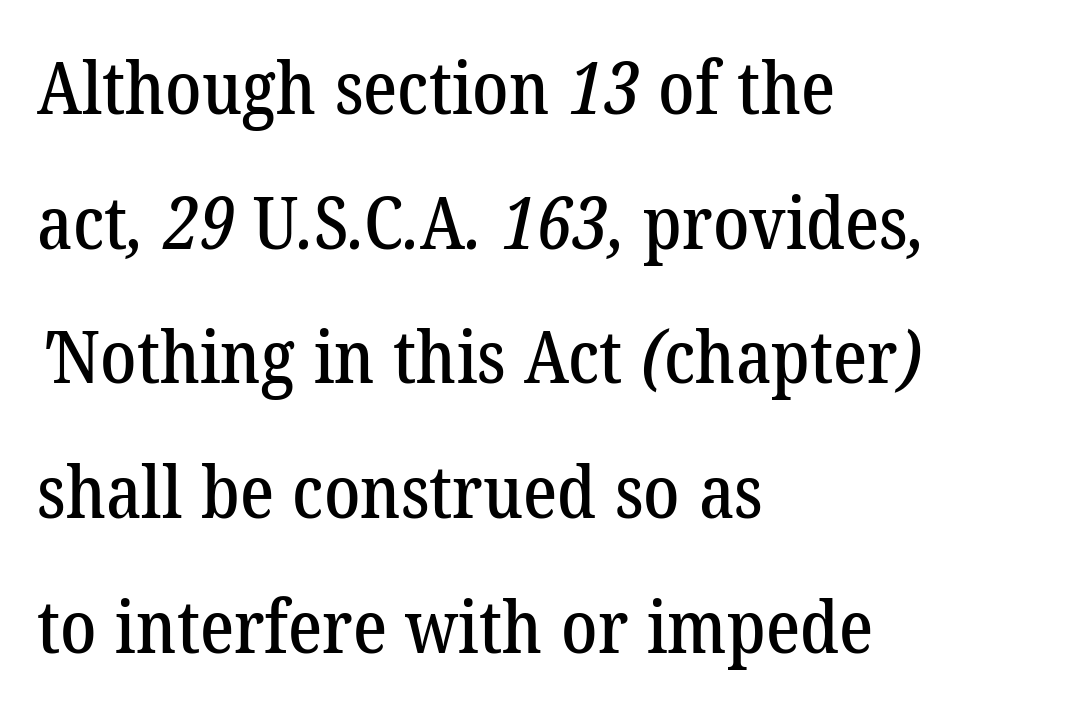
{"serif": "yes", "width": "normal", "stroke_contrast": "low", "x_height": "medium", "monospaced": "no", "underline": "no", "align": "left", "line_spacing_ratio": 1.87, "letter_spacing": "normal", "letter_spacing_em": 0.0, "glyph_px": 72}
